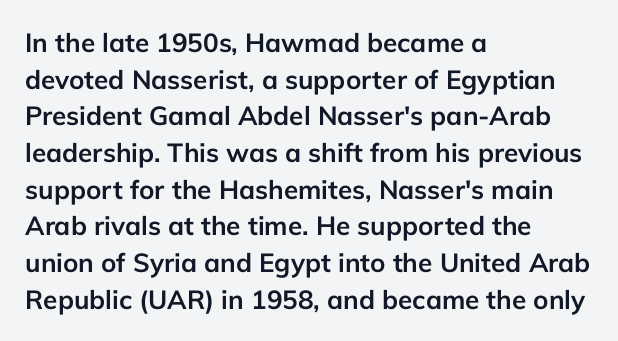
Q: Is the text bold? A: Yes.
Q: Is the text italic (slanted)? A: No, it is upright.
Q: Is the text underlined? A: No.
Q: How is the paragraph aligned? A: Left-aligned.
Q: Is the spacing between letters normal or unusually wide? A: Normal.
Q: Is the spacing between lines tight, normal or loose? A: Normal.
